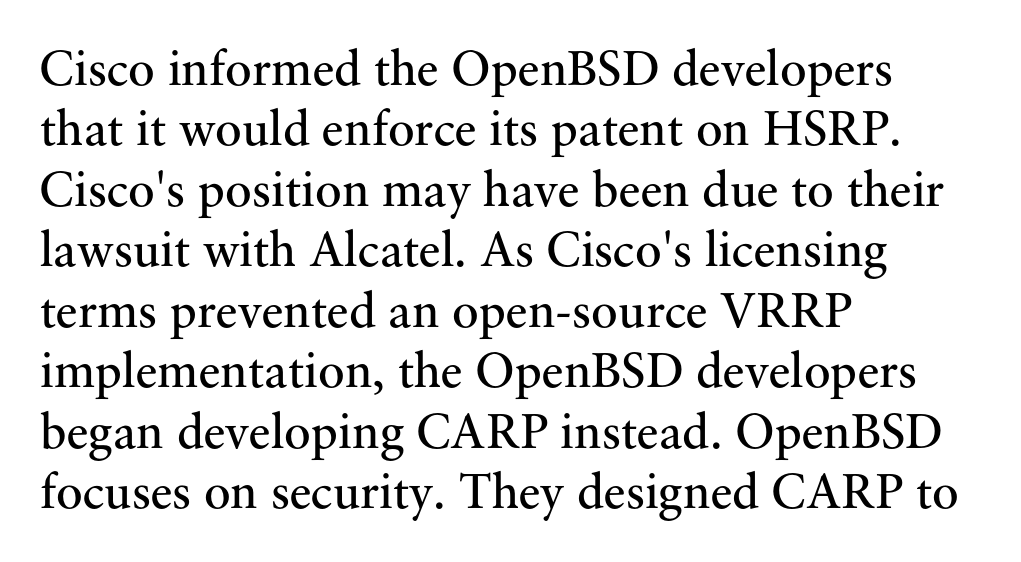
Q: Is the text bold? A: No.
Q: Is the text italic (slanted)? A: No, it is upright.
Q: Is the typeface a serif or a sans-serif typeface? A: Serif.
Q: Is the text underlined? A: No.
Q: How is the paragraph aligned? A: Left-aligned.
Q: Is the spacing between letters normal or unusually wide? A: Normal.
Q: Width (condensed, normal, or wide)? A: Normal.
Q: Stroke contrast? A: Medium.
Q: x-height? A: Small.
Q: Monospaced? A: No.
